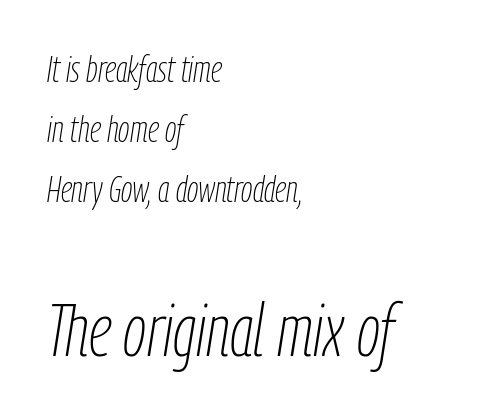
Looks like regular typesetting: each glyph gets only the width it needs. Where is the straight margin? On the left. Honestly, there is no underline to notice here at all. The typeface has the unassuming heft of standard copy or less.
